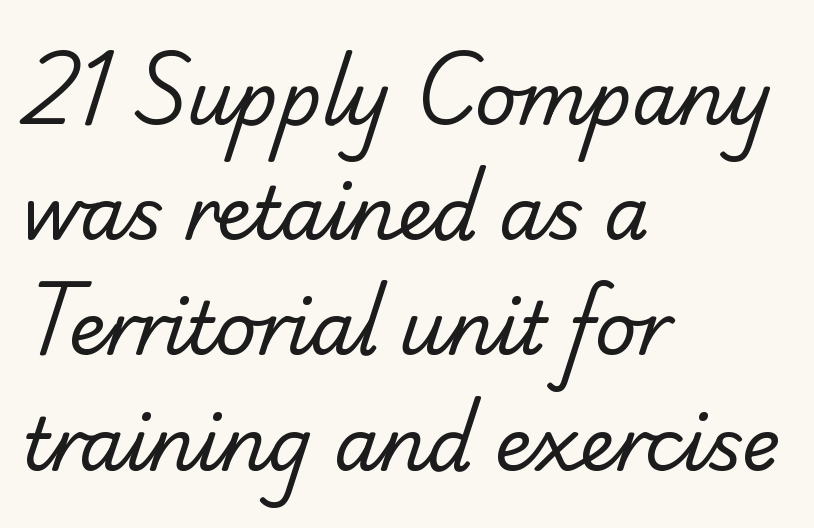
The image shows 72 px regular-weight sans-serif type; set left-aligned, normal line spacing (1.6x), normal letter spacing, not underlined; low stroke contrast and a small x-height.
